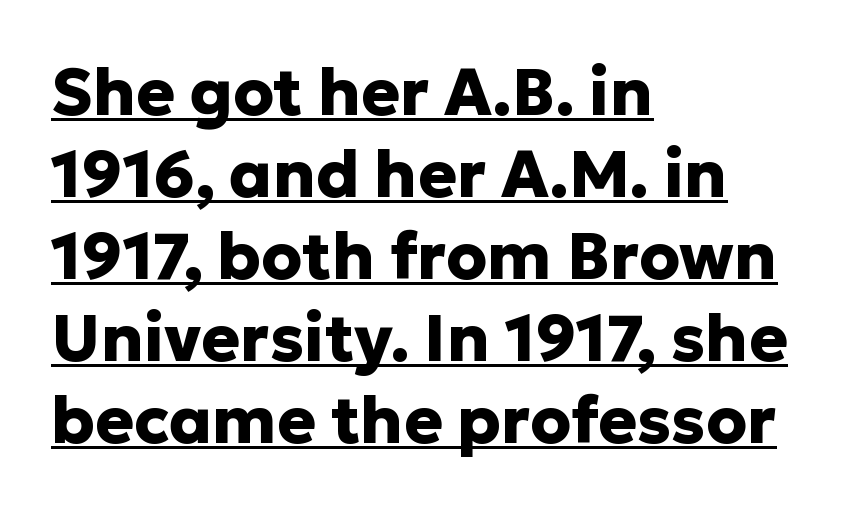
The image shows 65 px heavy sans-serif type, upright; set left-aligned, normal line spacing (1.26x), normal letter spacing, underlined; low stroke contrast and a medium x-height.
